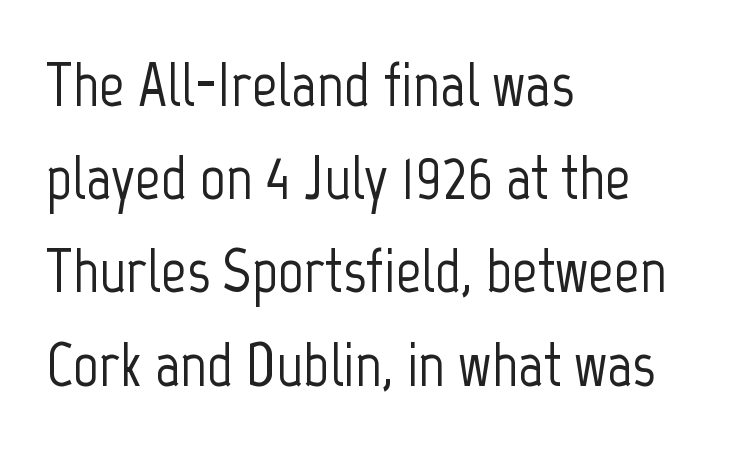
The image shows 63 px condensed sans-serif type, upright; set left-aligned, normal line spacing (1.48x), normal letter spacing, not underlined; low stroke contrast and a medium x-height.
